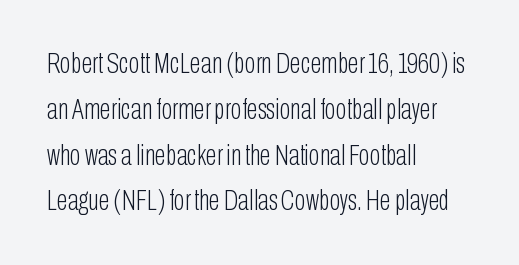
{"serif": "no", "italic": "no", "bold": "no", "weight": "light", "width": "condensed", "stroke_contrast": "low", "x_height": "medium", "monospaced": "no", "underline": "no", "align": "left", "line_spacing": "normal", "line_spacing_ratio": 1.58, "letter_spacing": "normal", "letter_spacing_em": 0.0, "glyph_px": 29}
